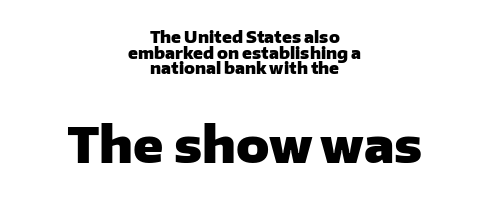
Observe the ordinary spacing: letters are neighbours, not strangers. Whoever set this made the second block the dominant, larger element. The rendering shows plain stroke endings on the letterforms — a sans-serif design. Line starts and ends both wander, symmetrically. Does the lettering tilt? It doesn't — this is upright.
